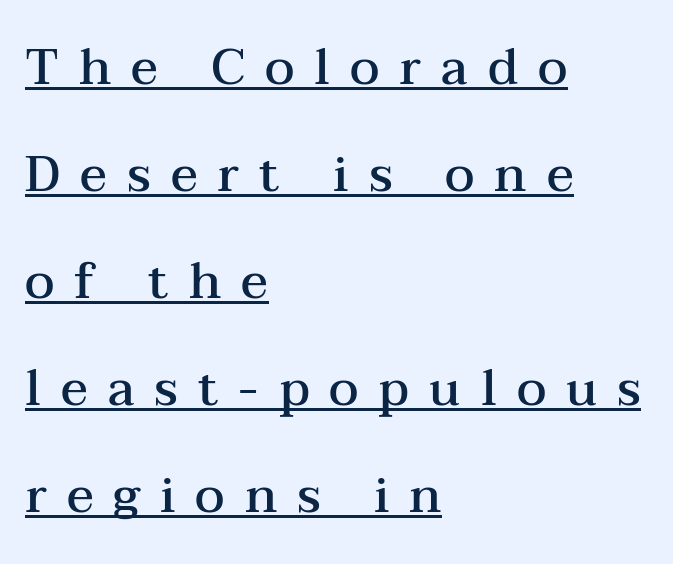
Does the copy run flush right? No — it runs flush left. The designer went with a serif here, giving each stem small feet. Every word sits above its own underline. Varying glyph widths throughout — classic text-font behaviour. As a designer I'd log this as weight 600, semibold. When letters stand straight like this, we call the style roman or upright.
